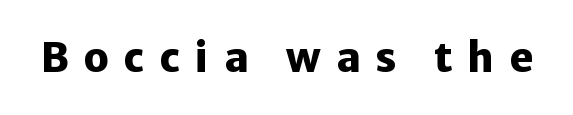
{"serif": "no", "italic": "no", "bold": "yes", "weight": "heavy", "width": "normal", "stroke_contrast": "low", "x_height": "medium", "monospaced": "no", "underline": "no", "letter_spacing": "wide", "letter_spacing_em": 0.38, "glyph_px": 40}
